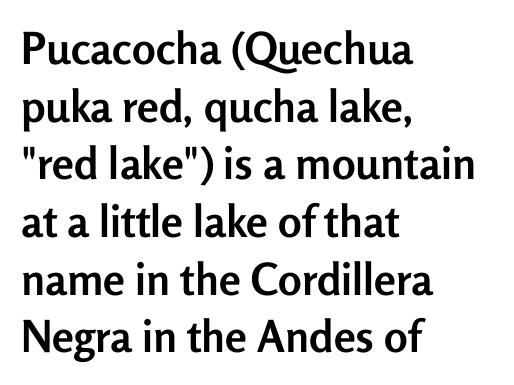
The image shows 44 px semibold sans-serif type, upright; set left-aligned, normal line spacing (1.31x), normal letter spacing, not underlined; low stroke contrast and a medium x-height.
